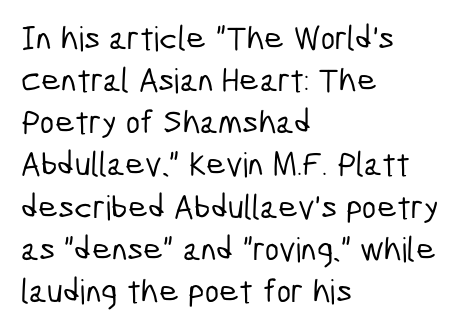
The image shows 34 px condensed sans-serif type; set left-aligned, line spacing 1.24x, normal letter spacing, not underlined; low stroke contrast and a medium x-height.
